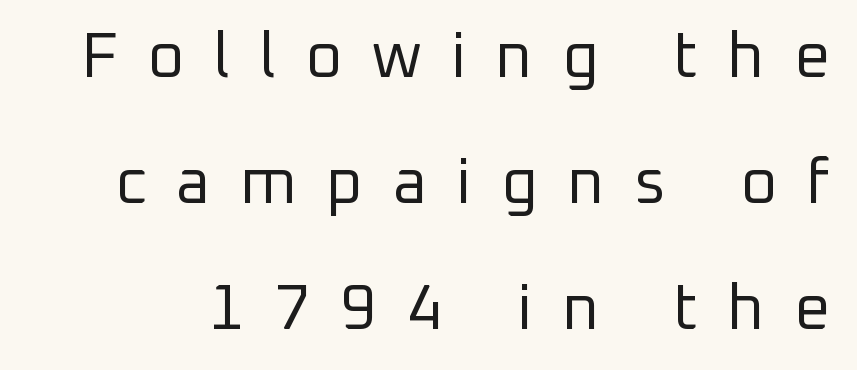
Q: Is the text bold? A: No.
Q: Is the text italic (slanted)? A: No, it is upright.
Q: Is the typeface a serif or a sans-serif typeface? A: Sans-serif.
Q: Is the text underlined? A: No.
Q: Is the spacing between letters normal or unusually wide? A: Unusually wide.
Q: Is the spacing between lines tight, normal or loose? A: Loose.
Q: Width (condensed, normal, or wide)? A: Normal.
Q: Stroke contrast? A: Low.
Q: x-height? A: Medium.
Q: Monospaced? A: No.
